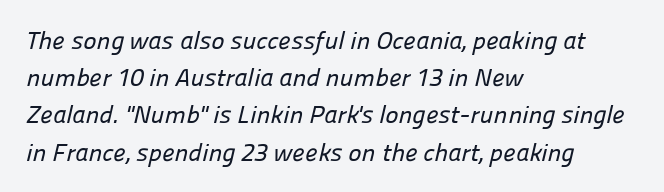
{"underline": "no", "align": "left", "line_spacing": "normal", "line_spacing_ratio": 1.49, "letter_spacing": "normal", "letter_spacing_em": 0.0, "glyph_px": 25}
